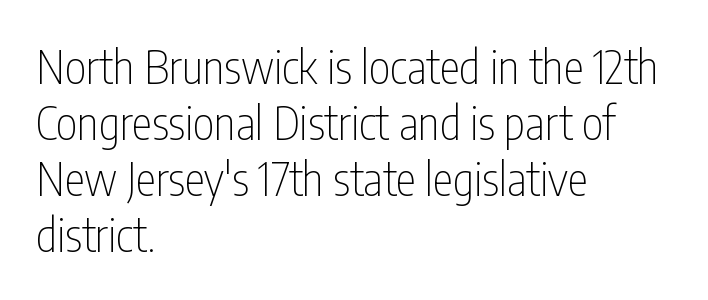
The image shows 46 px thin, condensed sans-serif type, upright; set left-aligned, line spacing 1.22x, normal letter spacing, not underlined; low stroke contrast and a medium x-height.
